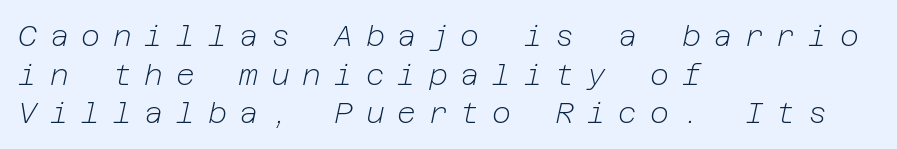
{"italic": "yes", "lean": "right", "slant_degrees": 12, "bold": "no", "weight": "light", "width": "normal", "stroke_contrast": "low", "x_height": "medium", "underline": "no", "align": "left", "line_spacing": "normal", "line_spacing_ratio": 1.33, "letter_spacing": "wide", "letter_spacing_em": 0.44, "glyph_px": 29}
